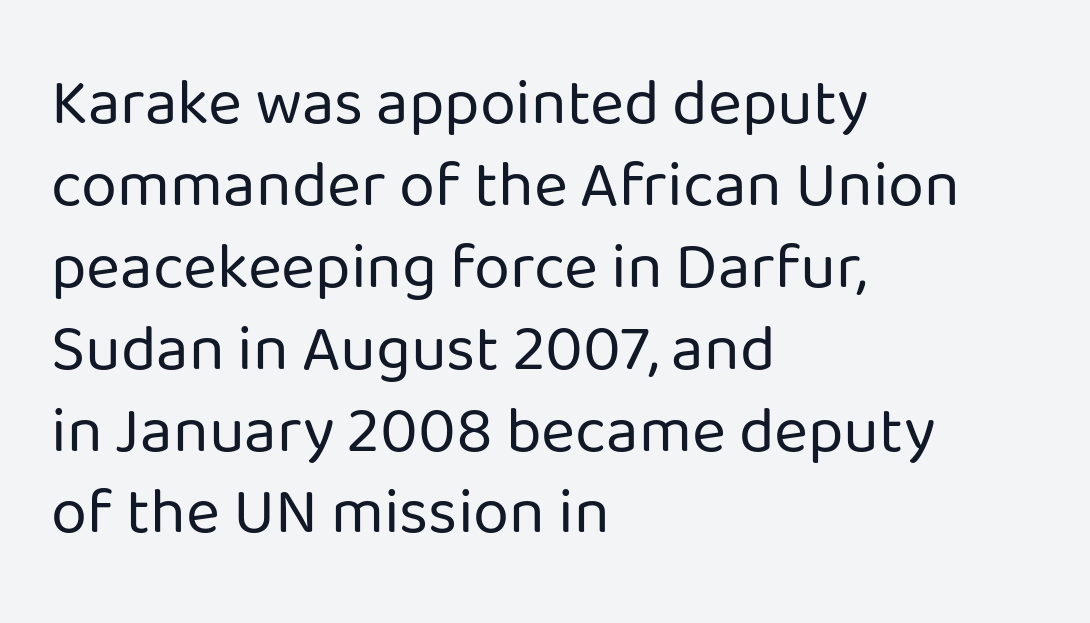
{"serif": "no", "italic": "no", "bold": "no", "weight": "regular", "width": "normal", "stroke_contrast": "low", "x_height": "medium", "monospaced": "no", "underline": "no", "align": "left", "line_spacing": "normal", "line_spacing_ratio": 1.26, "letter_spacing": "normal", "letter_spacing_em": 0.0, "glyph_px": 65}
